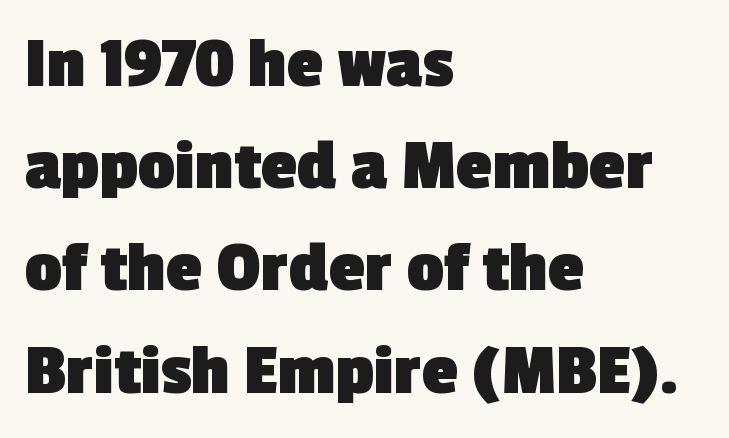
These lines keep a tight, regular rhythm from letter to letter. Leading: standard. Stroke terminals: plain, sans-serif. Descenders are the only things crossing below the line. A classic flush-left, rag-right setting is used for this passage.
